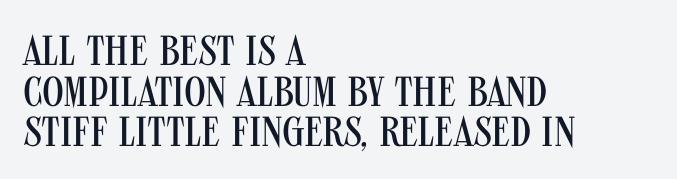
The image shows 42 px regular-weight, condensed sans-serif type, upright; set left-aligned, tight line spacing (0.97x), normal letter spacing, not underlined; medium stroke contrast and a large x-height.
